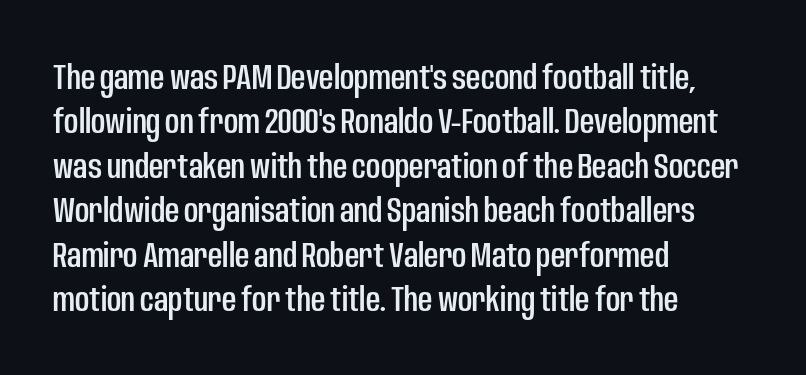
The image shows 35 px condensed sans-serif type, upright; set left-aligned, normal line spacing (1.27x), normal letter spacing, not underlined; low stroke contrast and a large x-height.
